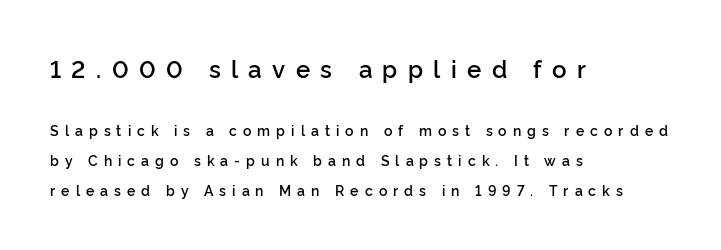
{"italic": "no", "bold": "semi", "underline": "no", "align": "left", "line_spacing": "loose", "line_spacing_ratio": 2.13, "letter_spacing": "wide", "letter_spacing_em": 0.43, "larger_block": "first", "size_ratio": 1.71, "glyph_px": 24}
